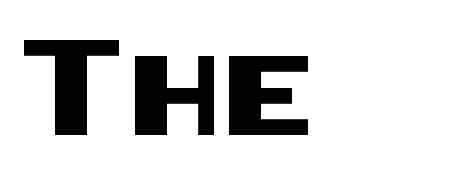
Note: no serifs on the glyphs. Each line starts at the same left margin while the right side varies. There is no visible air inserted between adjacent glyphs. The specimen omits any rule beneath the text block's lines. Tall strokes in this sample are plumb rather than angled.
